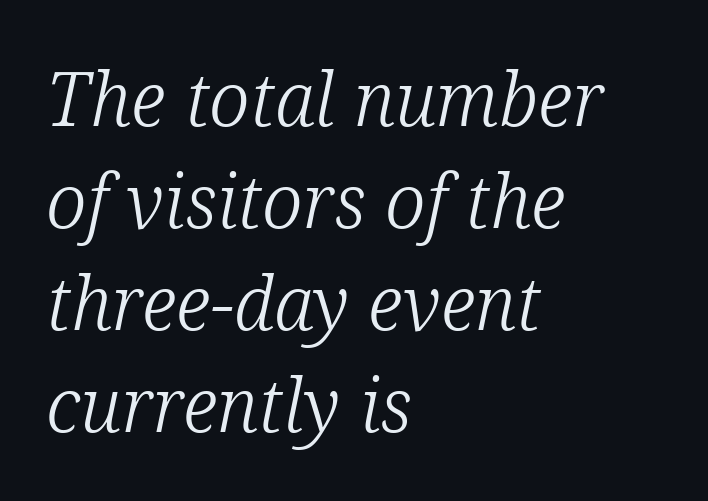
Q: Is the text bold? A: No.
Q: Is the text italic (slanted)? A: Yes, it leans right by about 12 degrees.
Q: Is the typeface a serif or a sans-serif typeface? A: Serif.
Q: Is the text underlined? A: No.
Q: How is the paragraph aligned? A: Left-aligned.
Q: Is the spacing between letters normal or unusually wide? A: Normal.
Q: Is the spacing between lines tight, normal or loose? A: Normal.
Q: Width (condensed, normal, or wide)? A: Normal.
Q: Stroke contrast? A: Low.
Q: x-height? A: Medium.
Q: Monospaced? A: No.
